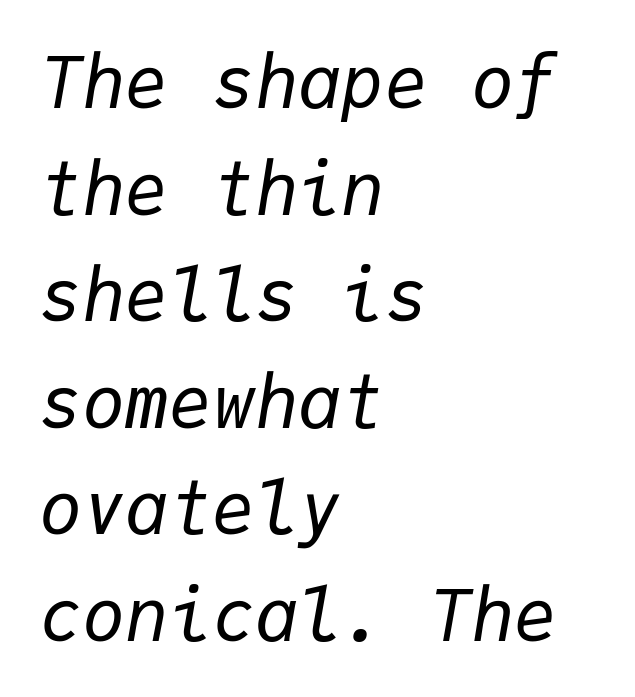
The image shows 72 px regular-weight type, italic (leaning right), monospaced; set left-aligned, normal line spacing (1.48x), normal letter spacing, not underlined; low stroke contrast and a medium x-height.
